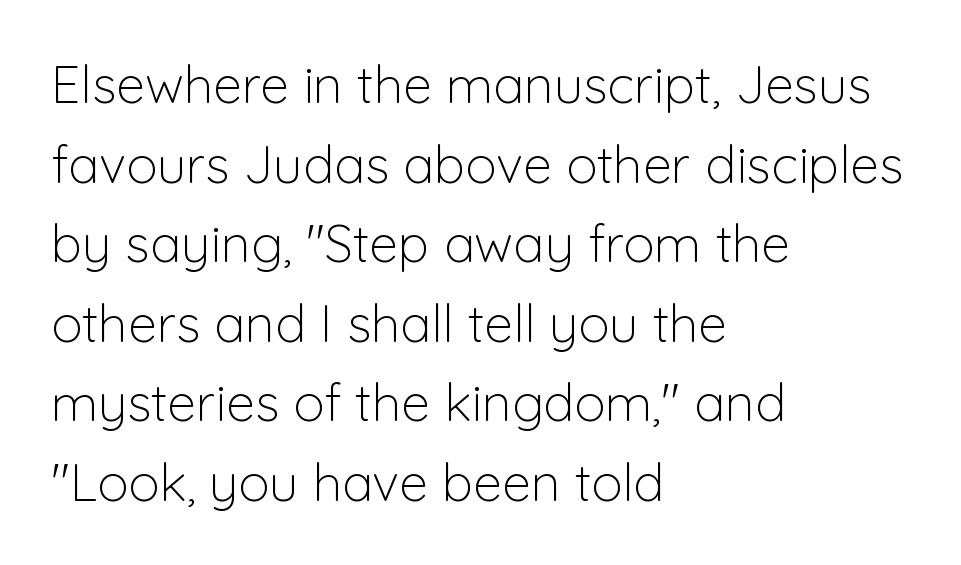
One glance says typical: line gaps are just what's usual. Where is the straight margin? On the left. The letterforms sit at book weight or below. Tall strokes in this sample are plumb rather than angled. Honestly, there is no underline to notice here at all. Typographically, this falls in the sans-serif category.
